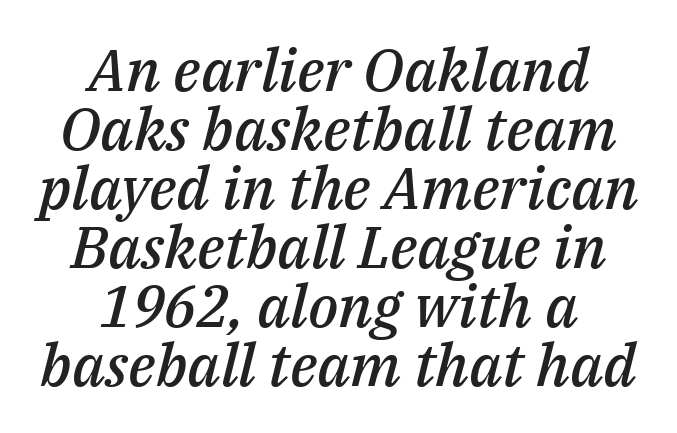
Each letter keeps its own natural width here, so spacing adapts to shape. One glance says dense: line gaps are narrower than usual. Is the block centered? Yes — each line is placed symmetrically about the middle. Students, this is semibold: more ink than regular, less than bold.
